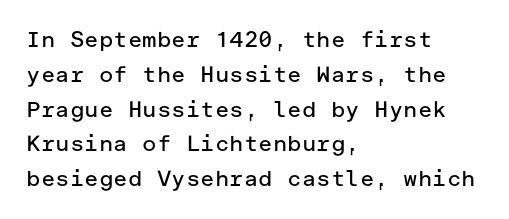
{"italic": "no", "bold": "no", "underline": "no", "align": "left", "line_spacing": "normal", "line_spacing_ratio": 1.58, "letter_spacing": "normal", "letter_spacing_em": 0.0, "glyph_px": 22}
